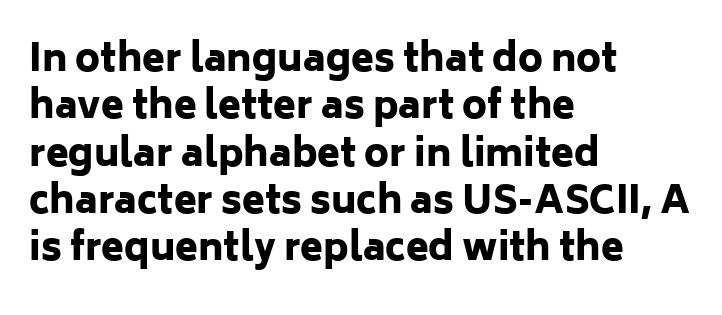
{"serif": "no", "italic": "no", "bold": "yes", "weight": "heavy", "width": "normal", "stroke_contrast": "low", "x_height": "medium", "monospaced": "no", "underline": "no", "align": "left", "line_spacing": "normal", "line_spacing_ratio": 1.28, "letter_spacing": "normal", "letter_spacing_em": 0.0, "glyph_px": 37}
